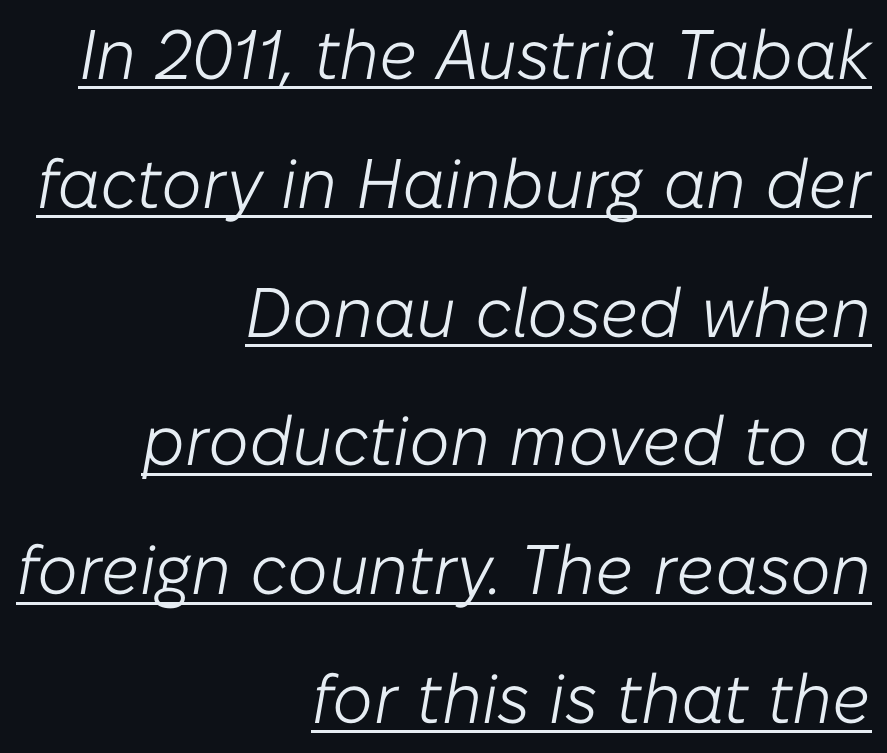
{"italic": "yes", "lean": "right", "slant_degrees": 10, "bold": "no", "weight": "light", "width": "normal", "stroke_contrast": "low", "x_height": "medium", "monospaced": "no", "underline": "yes", "align": "right", "line_spacing_ratio": 1.84, "letter_spacing": "normal", "letter_spacing_em": 0.0, "glyph_px": 70}
